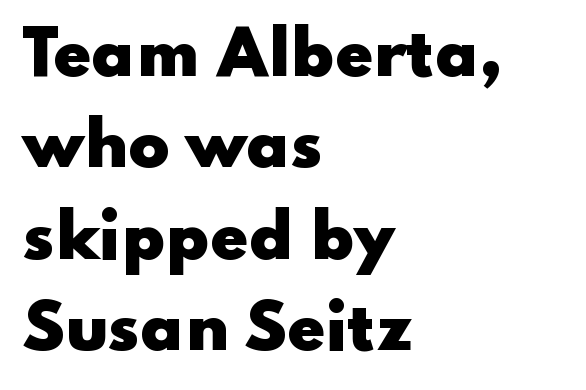
The image shows 61 px heavy, wide sans-serif type, upright; set left-aligned, normal line spacing (1.5x), normal letter spacing, not underlined; low stroke contrast and a small x-height.
